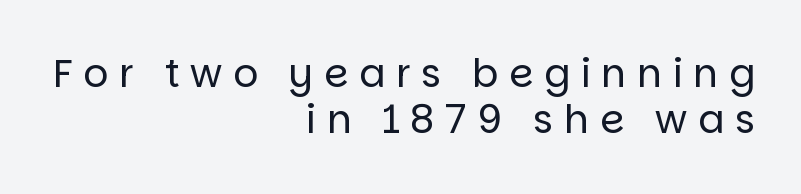
I'd call this a sans setting — the letters go barefoot. Looks like regular typesetting: each glyph gets only the width it needs. The space directly below the letters is spotless. Display-style spreading of the glyphs; the letterfit is very open. Vertical strokes here are truly vertical.
